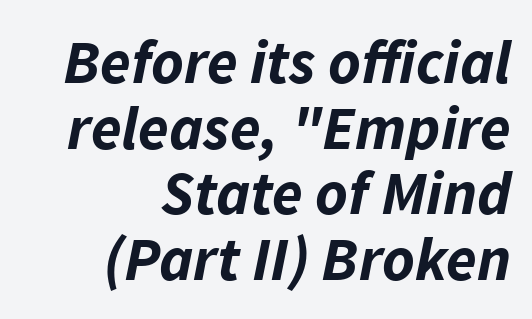
Q: Is the text bold? A: Yes.
Q: Is the text italic (slanted)? A: Yes, it leans right by about 11 degrees.
Q: Is the text underlined? A: No.
Q: How is the paragraph aligned? A: Right-aligned.
Q: Is the spacing between letters normal or unusually wide? A: Normal.
Q: Is the spacing between lines tight, normal or loose? A: Tight.
Q: Width (condensed, normal, or wide)? A: Normal.
Q: Stroke contrast? A: Low.
Q: x-height? A: Medium.
Q: Monospaced? A: No.
